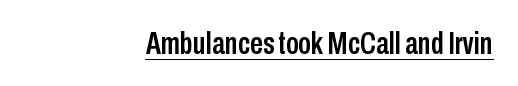
Q: Is the text italic (slanted)? A: No, it is upright.
Q: Is the typeface a serif or a sans-serif typeface? A: Sans-serif.
Q: Is the text underlined? A: Yes.
Q: How is the paragraph aligned? A: Right-aligned.
Q: Is the spacing between letters normal or unusually wide? A: Normal.
Q: Width (condensed, normal, or wide)? A: Condensed.
Q: Stroke contrast? A: Low.
Q: x-height? A: Medium.
Q: Monospaced? A: No.
